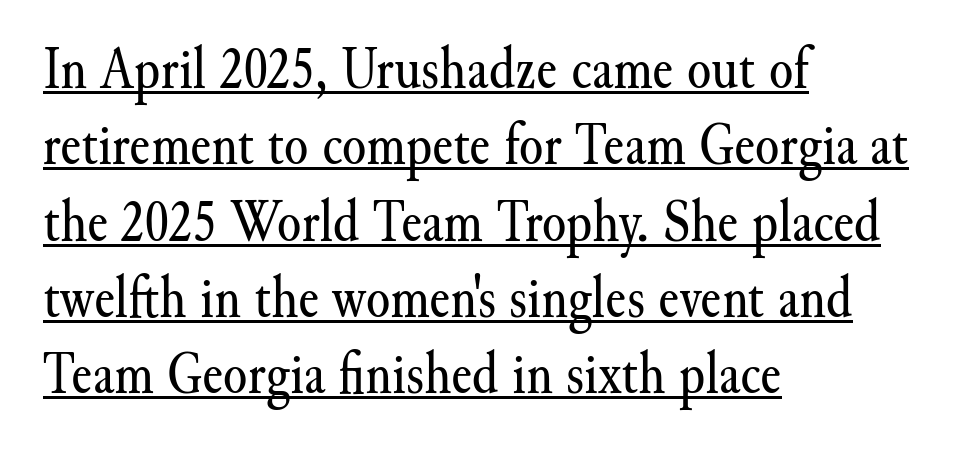
{"serif": "yes", "italic": "no", "bold": "no", "weight": "regular", "width": "normal", "stroke_contrast": "medium", "x_height": "small", "monospaced": "no", "underline": "yes", "align": "left", "line_spacing_ratio": 1.23, "letter_spacing": "normal", "letter_spacing_em": 0.0, "glyph_px": 62}
